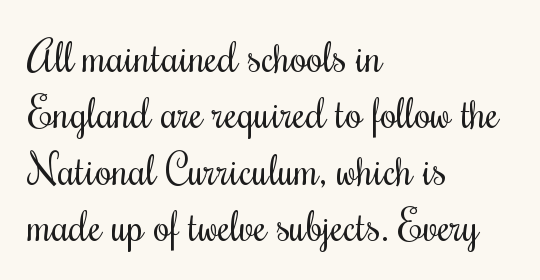
Any mark beneath the type? The region is blank. This block has exactly the height ordinary leading produces. No extra ink here — the face is not bold.
